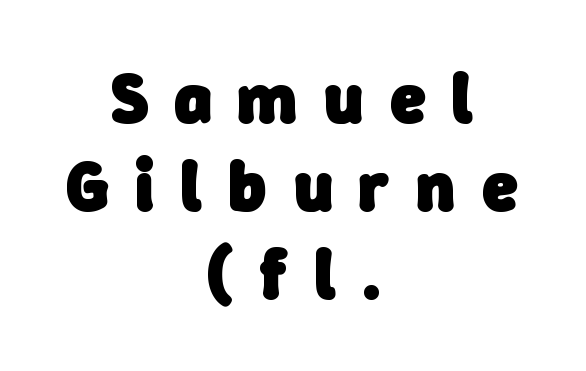
Q: Is the text bold? A: Yes.
Q: Is the typeface a serif or a sans-serif typeface? A: Sans-serif.
Q: Is the text underlined? A: No.
Q: How is the paragraph aligned? A: Centered.
Q: Is the spacing between letters normal or unusually wide? A: Unusually wide.
Q: Width (condensed, normal, or wide)? A: Normal.
Q: Stroke contrast? A: Low.
Q: x-height? A: Medium.
Q: Monospaced? A: No.
